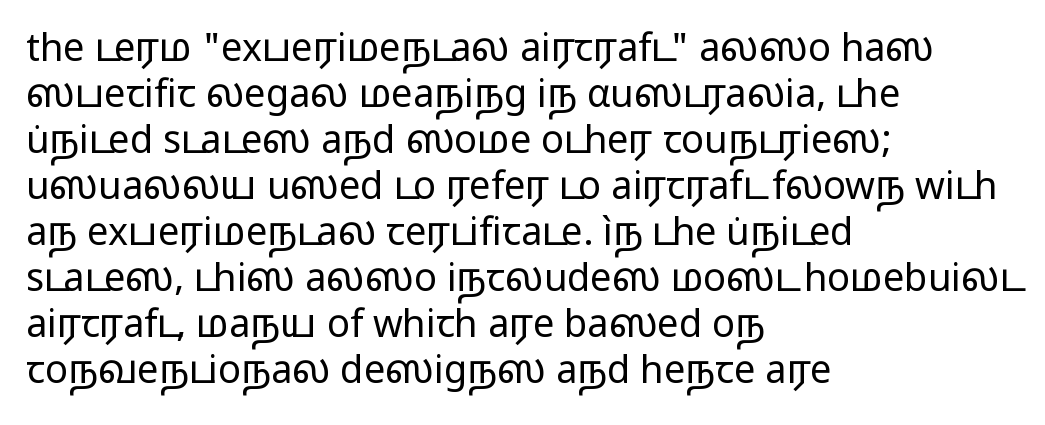
Q: Is the text bold? A: No.
Q: Is the text italic (slanted)? A: No, it is upright.
Q: Is the typeface a serif or a sans-serif typeface? A: Sans-serif.
Q: Is the text underlined? A: No.
Q: How is the paragraph aligned? A: Left-aligned.
Q: Is the spacing between letters normal or unusually wide? A: Normal.
Q: Width (condensed, normal, or wide)? A: Wide.
Q: Stroke contrast? A: Low.
Q: x-height? A: Medium.
Q: Monospaced? A: No.
